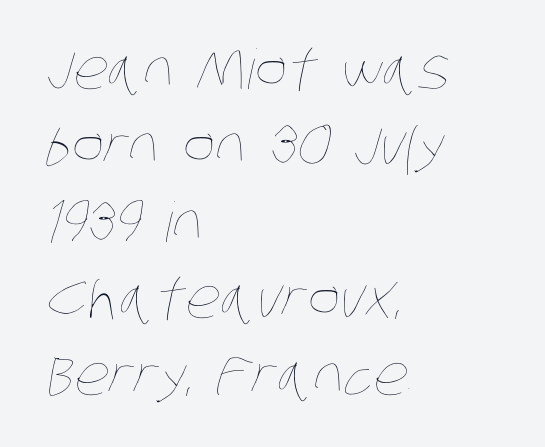
The image shows 55 px thin, condensed type; set left-aligned, normal line spacing (1.39x), normal letter spacing, not underlined; low stroke contrast and a large x-height.
